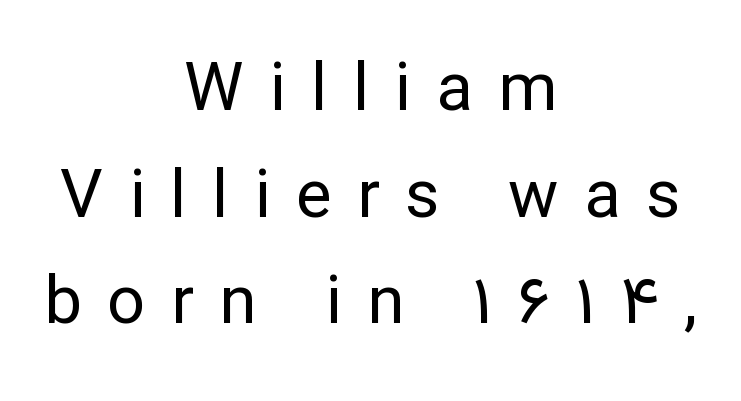
Q: Is the text bold? A: No.
Q: Is the text italic (slanted)? A: No, it is upright.
Q: Is the typeface a serif or a sans-serif typeface? A: Sans-serif.
Q: Is the text underlined? A: No.
Q: How is the paragraph aligned? A: Centered.
Q: Is the spacing between letters normal or unusually wide? A: Unusually wide.
Q: Is the spacing between lines tight, normal or loose? A: Normal.
Q: Width (condensed, normal, or wide)? A: Normal.
Q: Stroke contrast? A: Low.
Q: x-height? A: Medium.
Q: Monospaced? A: No.
